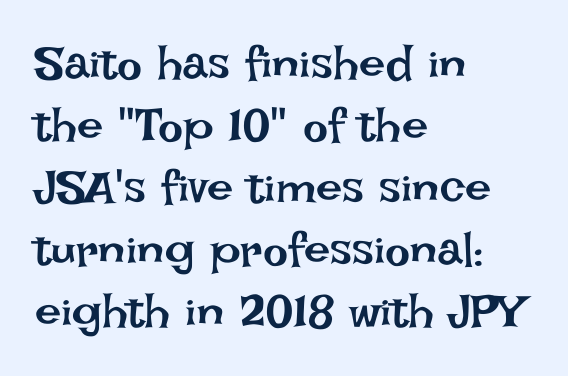
Casual observation: everything's shoved over to the left. Style check: upright. You could not count columns in this text — the font is proportionally spaced. Leading matches the norm, producing a regular column. No word sits above an underline. The typeface has the unassuming heft of standard copy or less.
